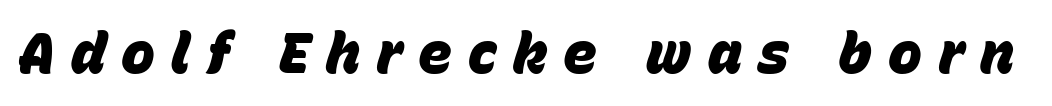
{"italic": "yes", "lean": "right", "slant_degrees": 15, "bold": "yes", "weight": "heavy", "width": "normal", "stroke_contrast": "low", "x_height": "large", "monospaced": "no", "underline": "no", "letter_spacing": "wide", "letter_spacing_em": 0.28, "glyph_px": 57}
